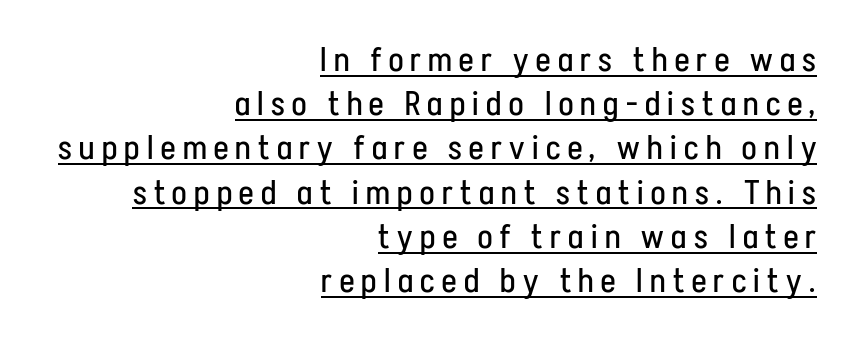
{"serif": "no", "italic": "no", "bold": "no", "weight": "regular", "width": "condensed", "stroke_contrast": "low", "x_height": "medium", "monospaced": "no", "underline": "yes", "align": "right", "line_spacing": "normal", "line_spacing_ratio": 1.3, "letter_spacing": "wide", "letter_spacing_em": 0.22, "glyph_px": 34}
